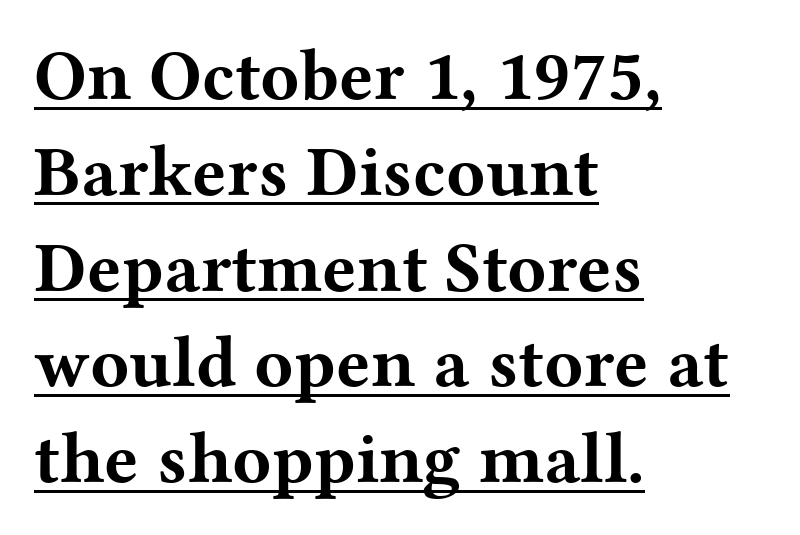
Q: Is the text bold? A: Yes.
Q: Is the text italic (slanted)? A: No, it is upright.
Q: Is the typeface a serif or a sans-serif typeface? A: Serif.
Q: Is the text underlined? A: Yes.
Q: How is the paragraph aligned? A: Left-aligned.
Q: Is the spacing between letters normal or unusually wide? A: Normal.
Q: Is the spacing between lines tight, normal or loose? A: Normal.
Q: Width (condensed, normal, or wide)? A: Wide.
Q: Stroke contrast? A: Medium.
Q: x-height? A: Medium.
Q: Monospaced? A: No.
